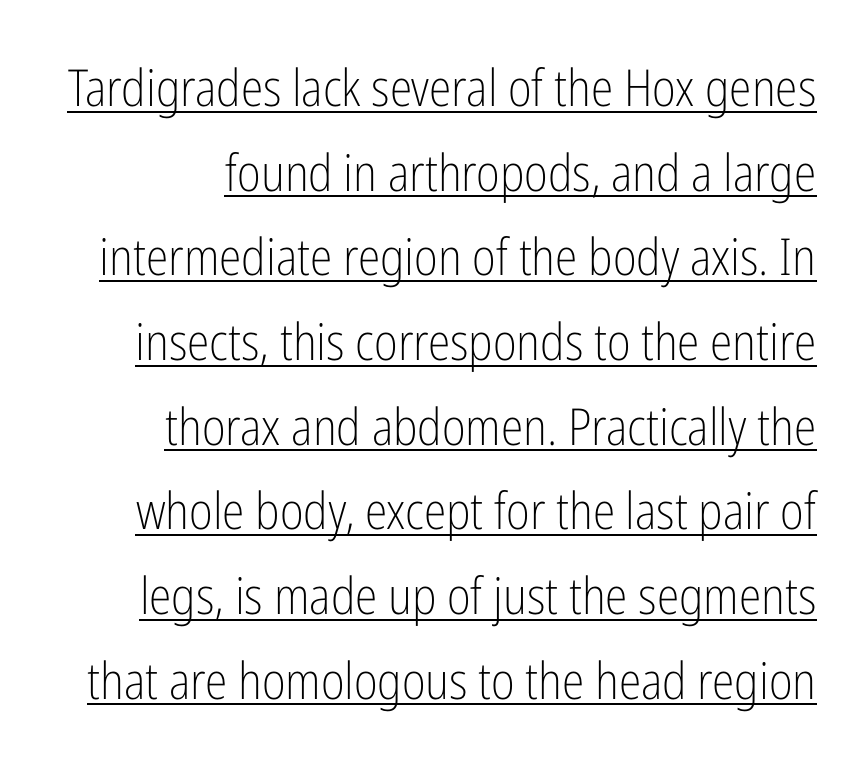
Q: Is the text bold? A: No.
Q: Is the text italic (slanted)? A: No, it is upright.
Q: Is the typeface a serif or a sans-serif typeface? A: Sans-serif.
Q: Is the text underlined? A: Yes.
Q: Is the spacing between letters normal or unusually wide? A: Normal.
Q: Is the spacing between lines tight, normal or loose? A: Normal.
Q: Width (condensed, normal, or wide)? A: Condensed.
Q: Stroke contrast? A: Low.
Q: x-height? A: Medium.
Q: Monospaced? A: No.
